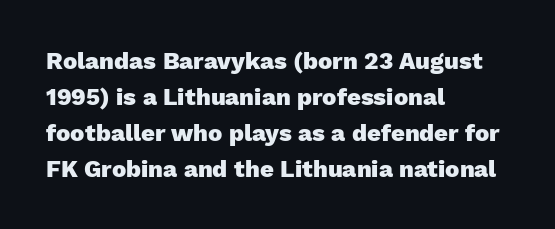
The image shows 24 px bold type, upright; set left-aligned, normal line spacing (1.5x), normal letter spacing, not underlined.
